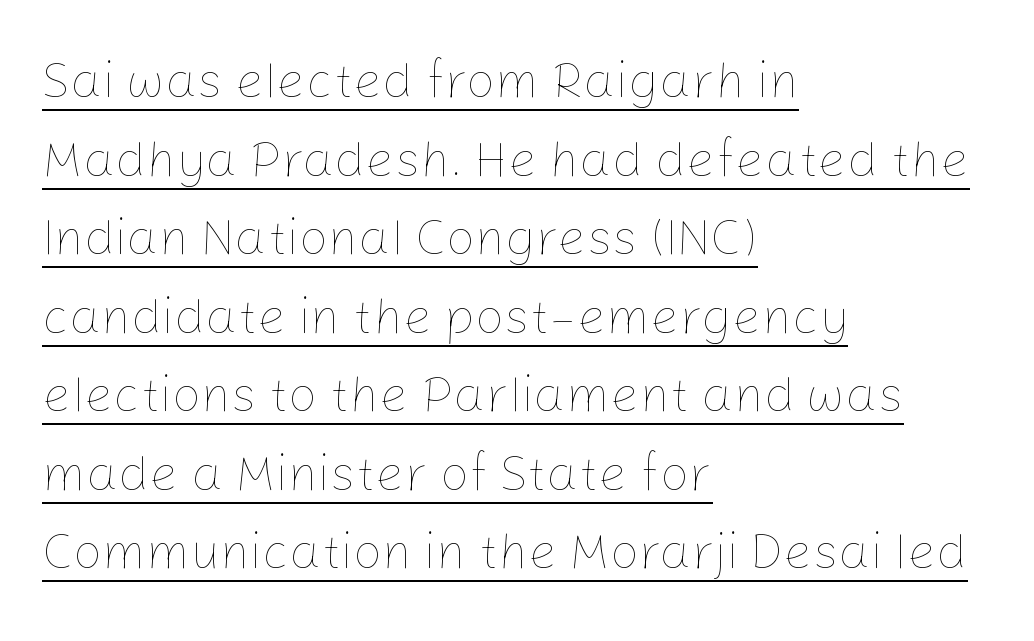
Horizontal bands of white between lines are of average thickness. Letters have the restrained weight of plain body copy at most. The letters sit at their default tracking, neither squeezed nor spread. This sample carries an underscore along the baseline area.
